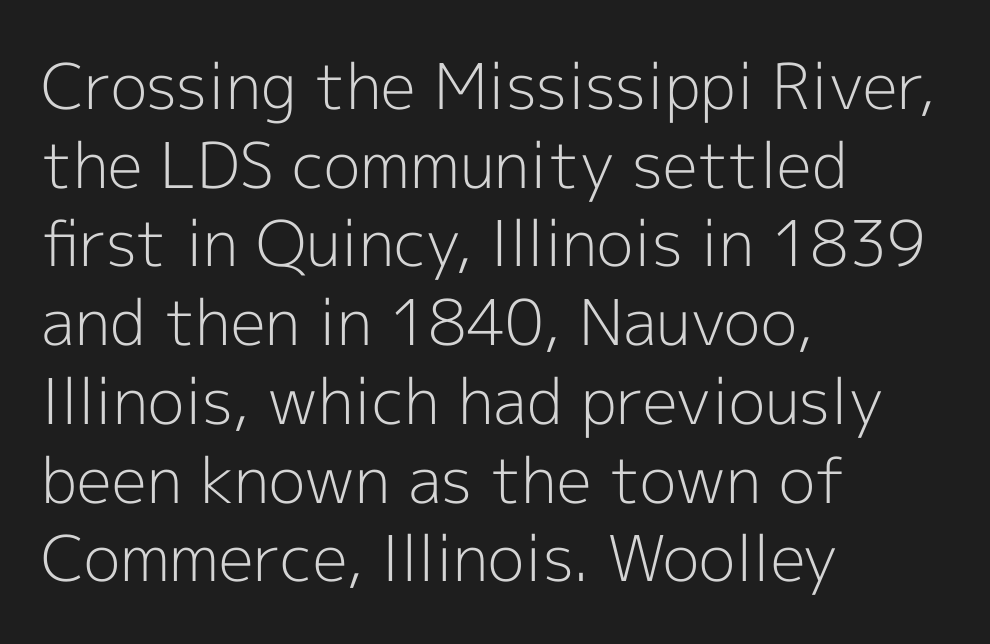
Weight: not bold — regular or lighter. You could not count columns in this text — the font is proportionally spaced. Posture: straight, roman, zero tilt. What's the leading like? Ordinary, nothing unusual. Is the block centered? No — it sits flush against the left margin. Grotesque or geometric, the face here clearly has no serifs.
